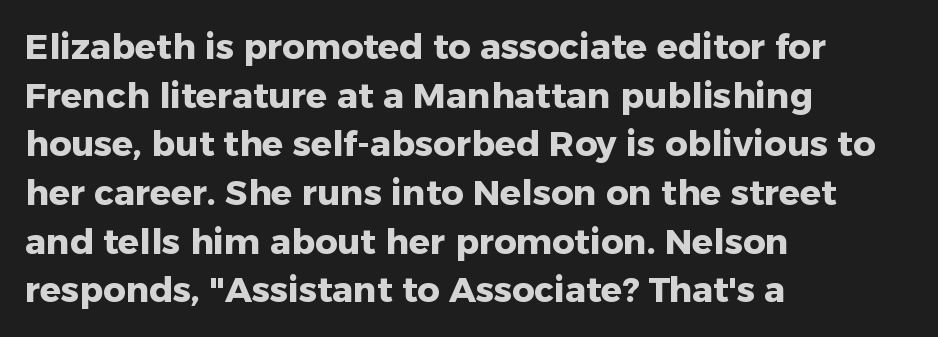
{"serif": "no", "italic": "no", "bold": "yes", "weight": "heavy", "width": "normal", "stroke_contrast": "low", "x_height": "medium", "monospaced": "no", "underline": "no", "align": "left", "line_spacing": "normal", "line_spacing_ratio": 1.39, "letter_spacing": "normal", "letter_spacing_em": 0.0, "glyph_px": 35}
